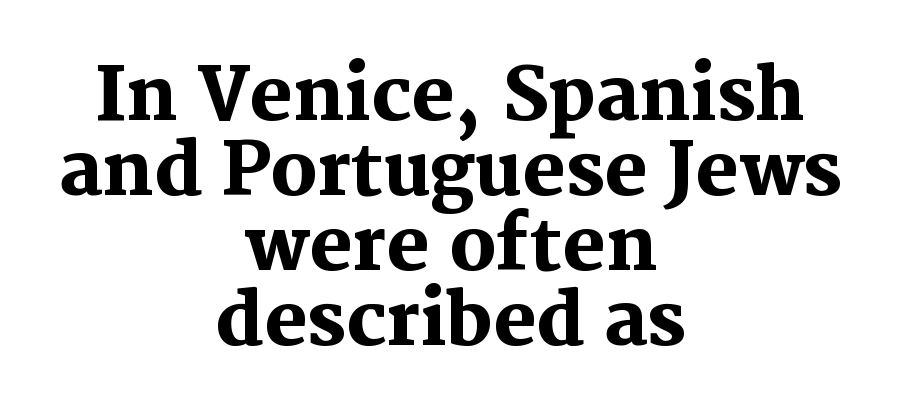
{"serif": "yes", "italic": "no", "bold": "yes", "weight": "heavy", "width": "normal", "stroke_contrast": "medium", "x_height": "medium", "monospaced": "no", "underline": "no", "align": "center", "line_spacing": "tight", "line_spacing_ratio": 1.04, "letter_spacing": "normal", "letter_spacing_em": 0.0, "glyph_px": 72}
